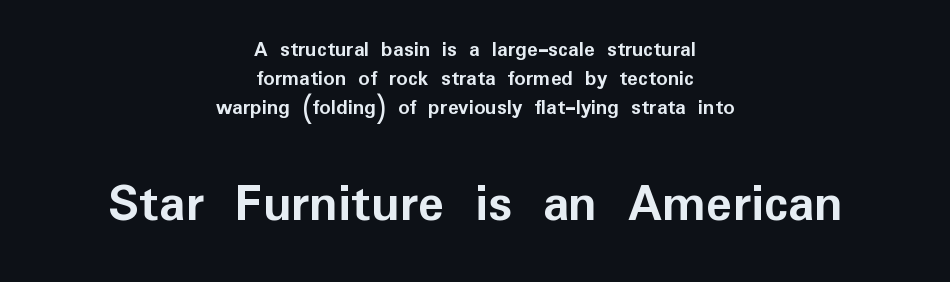
Check the space under the baseline: it is left empty. The letters are bold, with thick, heavy strokes. Upright lettering throughout. The compositor balanced each line on the midline. Standard letterfit; no display-style spreading of the glyphs. Grotesque or geometric, the face here clearly has no serifs.
